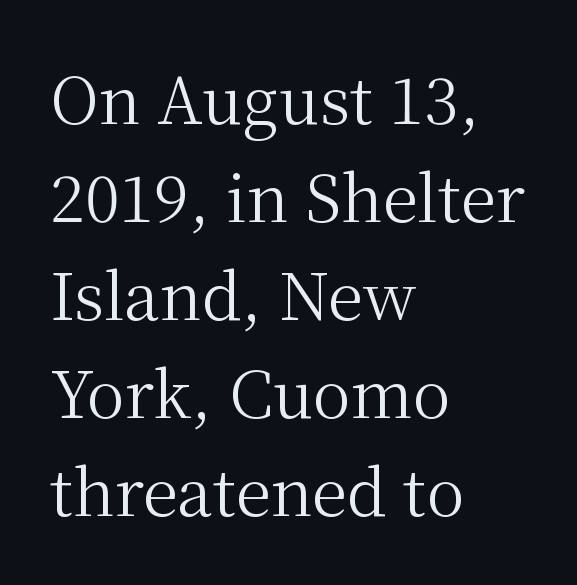
{"serif": "yes", "italic": "no", "bold": "no", "weight": "regular", "width": "normal", "stroke_contrast": "medium", "x_height": "medium", "monospaced": "no", "underline": "no", "align": "left", "line_spacing": "normal", "line_spacing_ratio": 1.53, "letter_spacing": "normal", "letter_spacing_em": 0.0, "glyph_px": 64}
